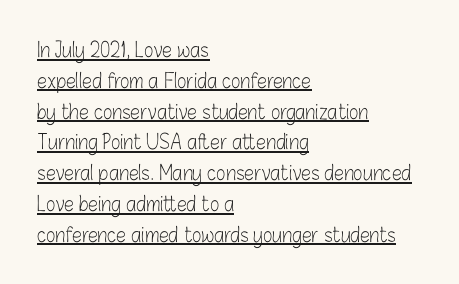
The image shows 20 px text type, upright; set left-aligned, normal line spacing (1.54x), normal letter spacing, underlined.
